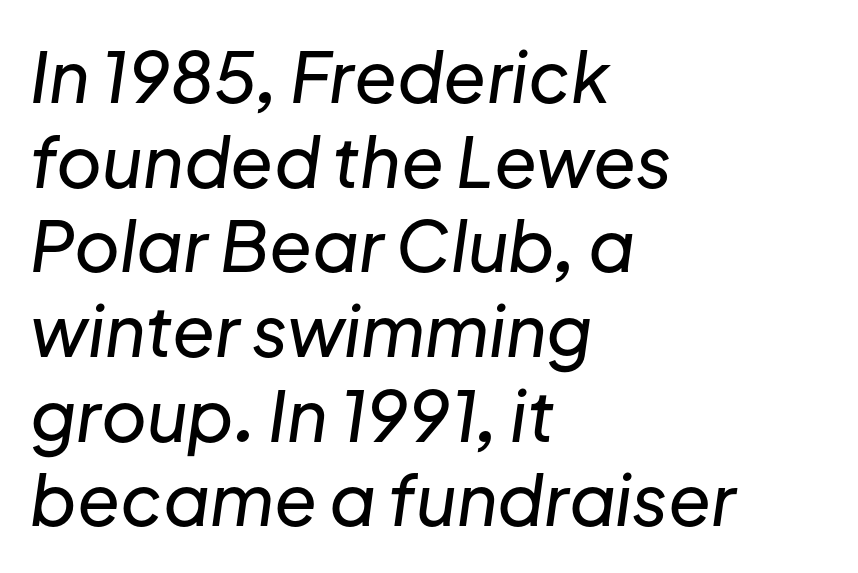
This sample uses plain, unmodified letter spacing. Alignment: flush left. Varying glyph widths throughout — classic text-font behaviour. Descenders are the only things crossing below the line.
